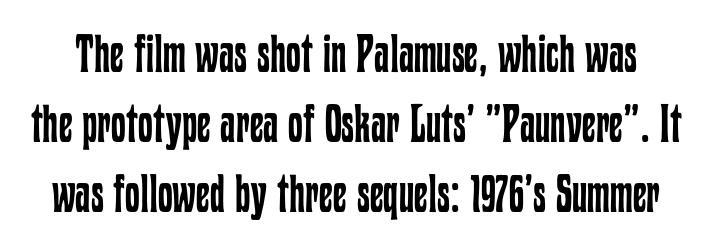
The image shows 53 px regular-weight, condensed type, upright; set normal line spacing (1.32x), normal letter spacing, not underlined; low stroke contrast and a medium x-height.
